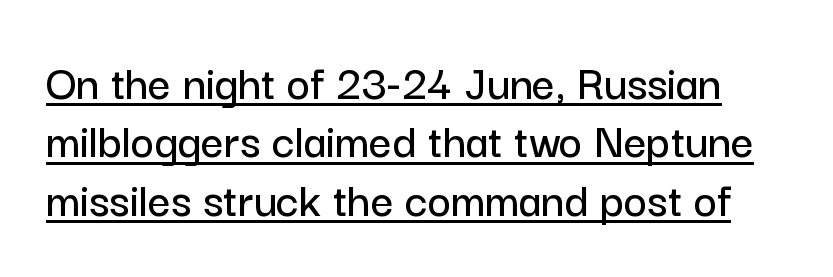
The image shows 50 px sans-serif type, upright; set line spacing 1.17x, normal letter spacing, underlined; low stroke contrast and a medium x-height.
